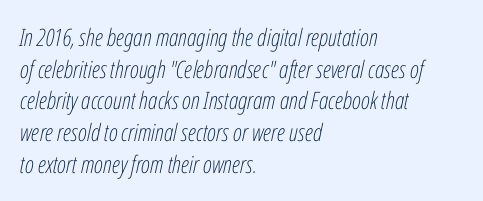
Q: Is the text bold? A: No.
Q: Is the text italic (slanted)? A: Yes, it leans right by about 12 degrees.
Q: Is the text underlined? A: No.
Q: How is the paragraph aligned? A: Left-aligned.
Q: Is the spacing between letters normal or unusually wide? A: Normal.
Q: Is the spacing between lines tight, normal or loose? A: Normal.
